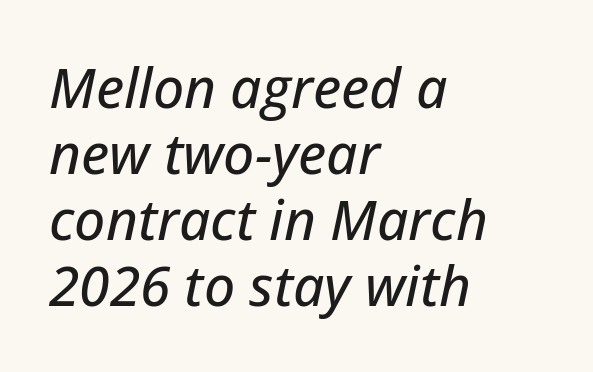
The image shows 55 px text type, italic (leaning right); set left-aligned, line spacing 1.2x, normal letter spacing, not underlined; low stroke contrast and a medium x-height.
